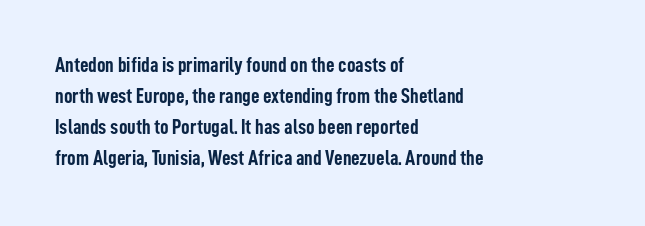
Posture: vertical. A classic flush-left, rag-right setting is used for this passage. Horizontal bands of white between lines are of average thickness. Each word holds together tightly as a unit, with standard inter-letter gaps. The font is running at its bold setting.
